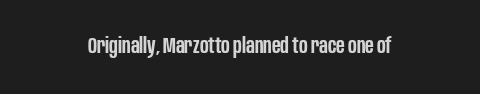
The image shows 22 px text type, upright; set centered, normal letter spacing, not underlined.
